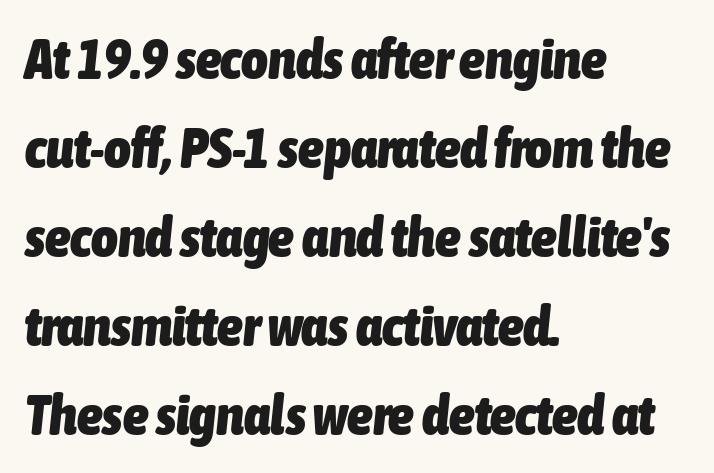
Q: Is the text bold? A: Yes.
Q: Is the text italic (slanted)? A: Yes, it leans right by about 6 degrees.
Q: Is the text underlined? A: No.
Q: How is the paragraph aligned? A: Left-aligned.
Q: Is the spacing between letters normal or unusually wide? A: Normal.
Q: Is the spacing between lines tight, normal or loose? A: Normal.
Q: Width (condensed, normal, or wide)? A: Condensed.
Q: Stroke contrast? A: Low.
Q: x-height? A: Medium.
Q: Monospaced? A: No.
